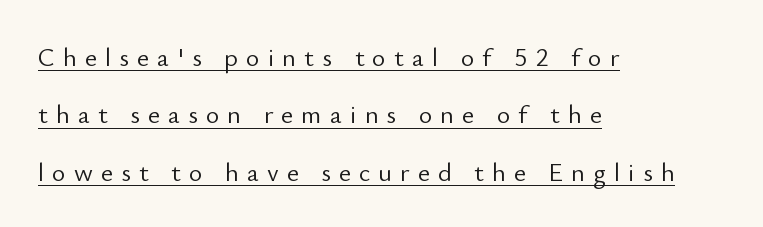
Line starts are locked; line ends wander. The type is letterspaced generously, with wide tracking. Italic? Not at all — the glyphs are vertical. These lines stand farther apart than default settings would place them. Is the type heavy? It reads as light-to-regular instead. Every word sits above its own underline.
